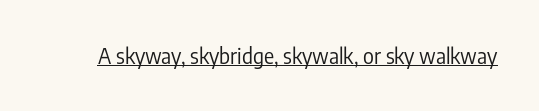
{"italic": "no", "bold": "no", "underline": "yes", "letter_spacing": "normal", "letter_spacing_em": 0.0, "glyph_px": 21}
